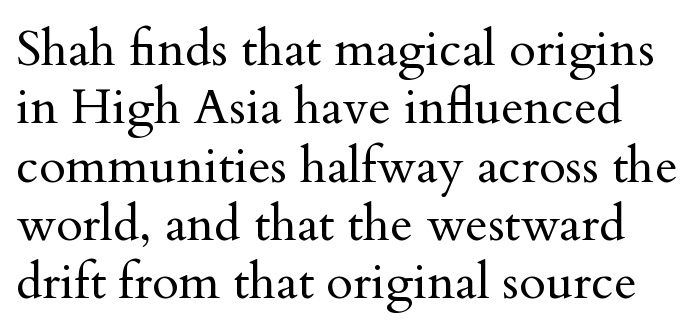
Q: Is the text bold? A: No.
Q: Is the text italic (slanted)? A: No, it is upright.
Q: Is the typeface a serif or a sans-serif typeface? A: Serif.
Q: Is the text underlined? A: No.
Q: Is the spacing between letters normal or unusually wide? A: Normal.
Q: Width (condensed, normal, or wide)? A: Normal.
Q: Stroke contrast? A: Medium.
Q: x-height? A: Small.
Q: Monospaced? A: No.
